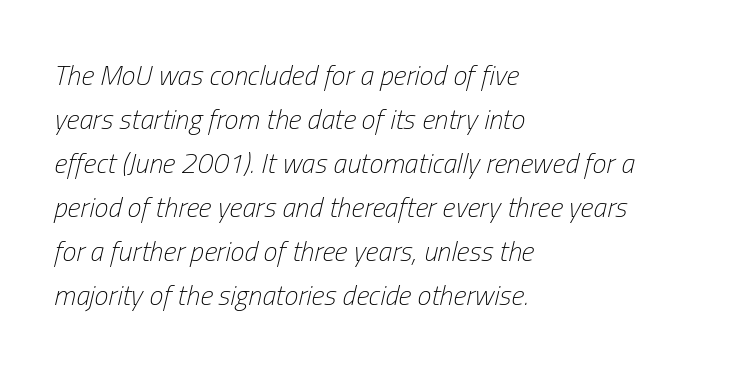
The image shows 28 px light, condensed type, italic (leaning right); set left-aligned, normal line spacing (1.57x), normal letter spacing, not underlined; low stroke contrast and a medium x-height.
